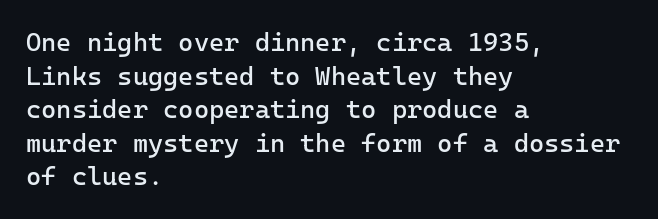
Interline gaps are of average width in this sample. In terms of posture, this sample is upright. Teacher's note: observe the even left margin — that is flush-left alignment. The cut favours lightness, reaching ordinary text weight at its darkest.
